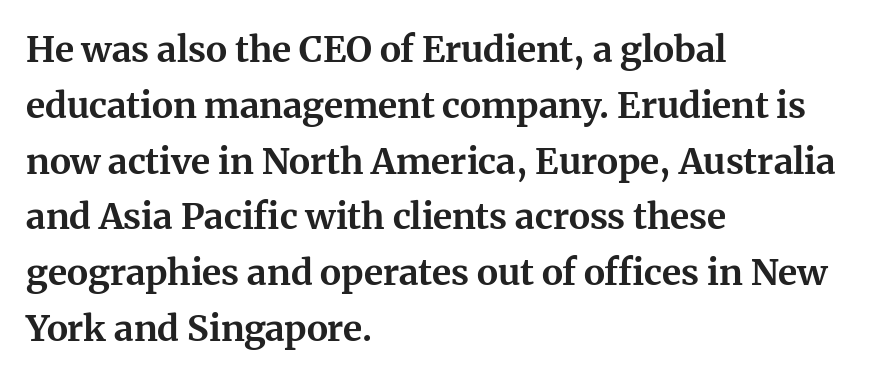
The designer went with a serif here, giving each stem small feet. Do the letters lean? They stand straight. Which margin do the lines hug? The left one — the right edge is uneven. Inter-character spacing is left at the font's built-in metrics. Words float on clear page, feet unadorned.
